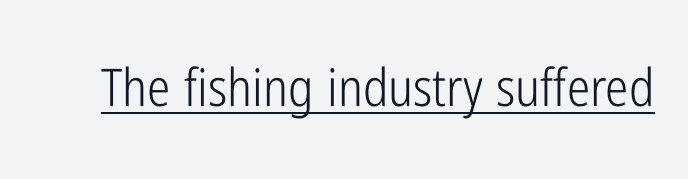
{"serif": "no", "italic": "no", "bold": "no", "weight": "light", "width": "condensed", "stroke_contrast": "low", "x_height": "medium", "monospaced": "no", "underline": "yes", "letter_spacing": "normal", "letter_spacing_em": 0.0, "glyph_px": 52}
